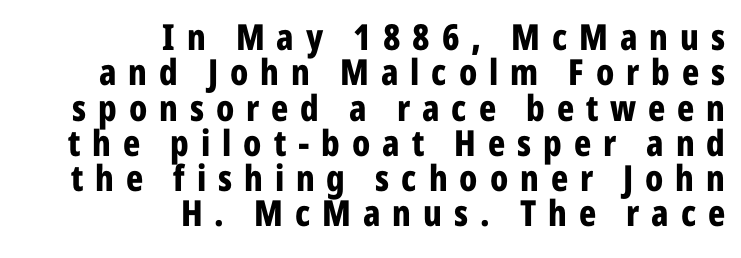
The font's upright variant was chosen for this text. Line ends are locked; line starts wander. Students, observe: this is what under-led, compact text looks like. Descender tails drop into unmarked territory. The rendering uses a bold face; every stroke is thick and dark.
